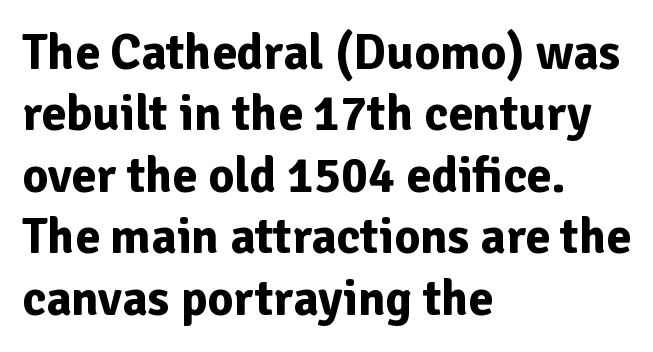
It's the straight-up-and-down kind of type. I'd describe the lettering as bold — thick and assertive. Alignment: flush left. Think of a printed novel: that variable character pitch is what you see here. The face used here is a sans, in the tradition of grotesques and geometrics. This rendering features lettering with no underline.
